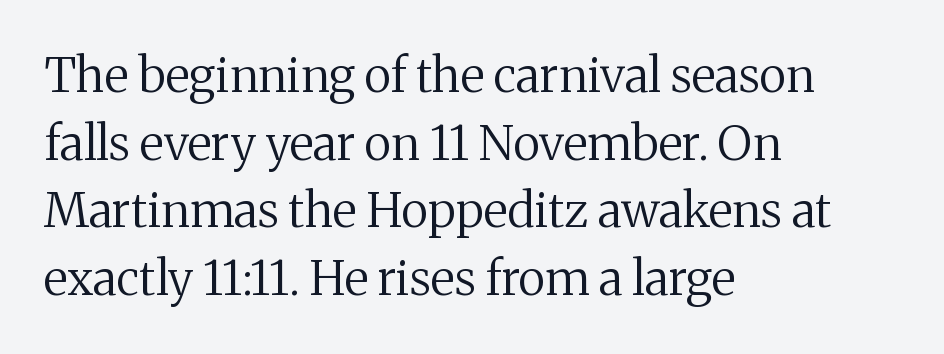
Quick note: underline off. The face used here is rendered with its standard letterfit. This rendering uses left alignment, leaving the right contour irregular. This block has exactly the height ordinary leading produces.
